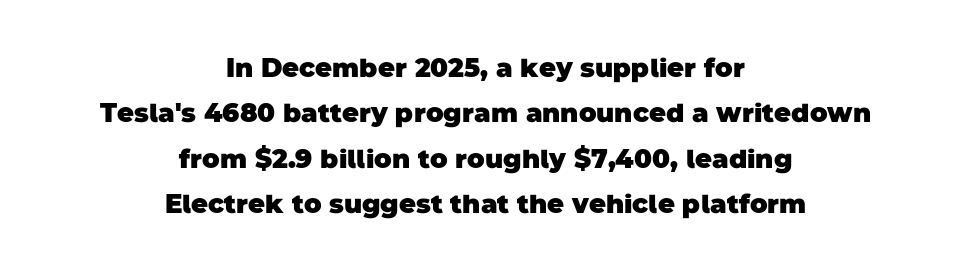
This sample uses plain, unmodified letter spacing. Check the space under the baseline: it is left empty. Typeset on center — no edge is straight. Its strokes are broad and dark, the hallmark of bold type.
